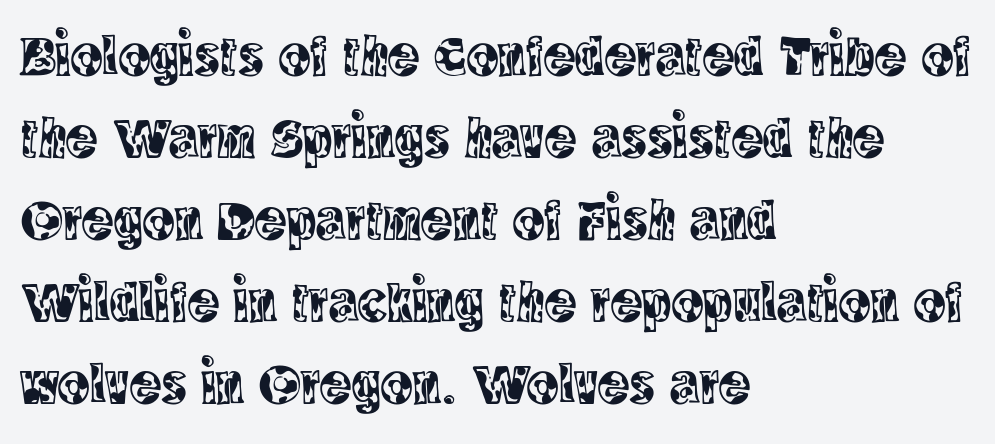
{"serif": "yes", "italic": "no", "width": "condensed", "x_height": "large", "monospaced": "no", "underline": "no", "align": "left", "line_spacing": "normal", "line_spacing_ratio": 1.39, "letter_spacing": "normal", "letter_spacing_em": 0.0, "glyph_px": 59}
